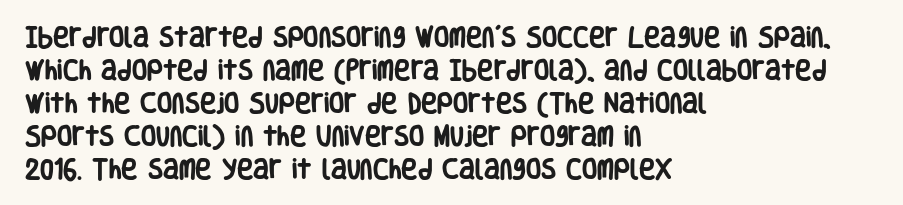
Q: Is the text bold? A: Yes.
Q: Is the text italic (slanted)? A: No, it is upright.
Q: Is the text underlined? A: No.
Q: How is the paragraph aligned? A: Left-aligned.
Q: Is the spacing between letters normal or unusually wide? A: Normal.
Q: Is the spacing between lines tight, normal or loose? A: Normal.
